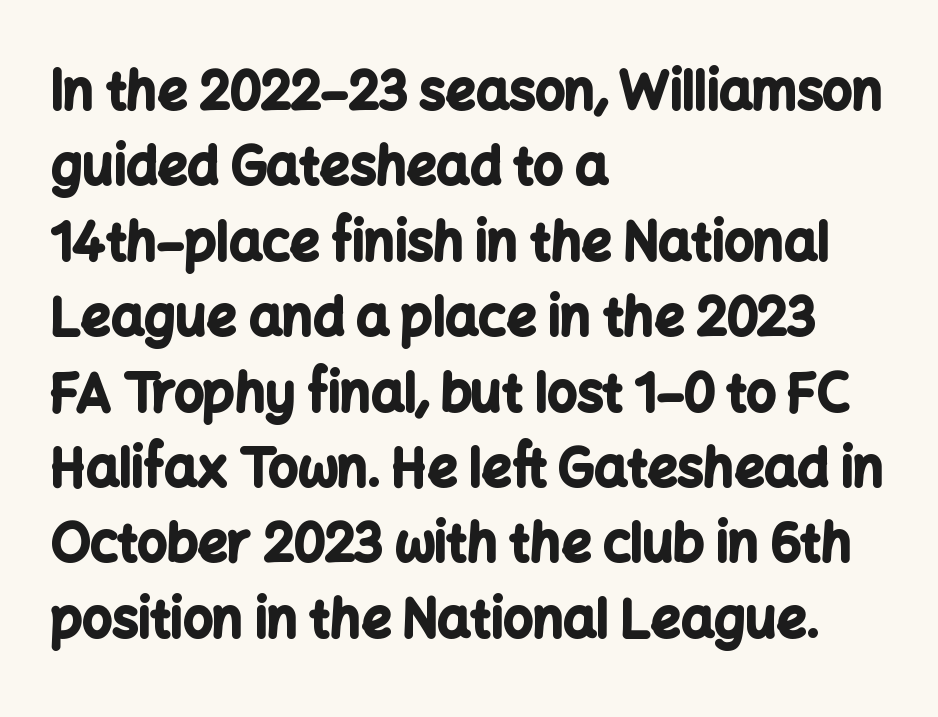
{"serif": "no", "italic": "no", "bold": "yes", "weight": "bold", "width": "normal", "stroke_contrast": "low", "x_height": "medium", "monospaced": "no", "underline": "no", "align": "left", "line_spacing": "normal", "line_spacing_ratio": 1.45, "letter_spacing": "normal", "letter_spacing_em": 0.0, "glyph_px": 52}
